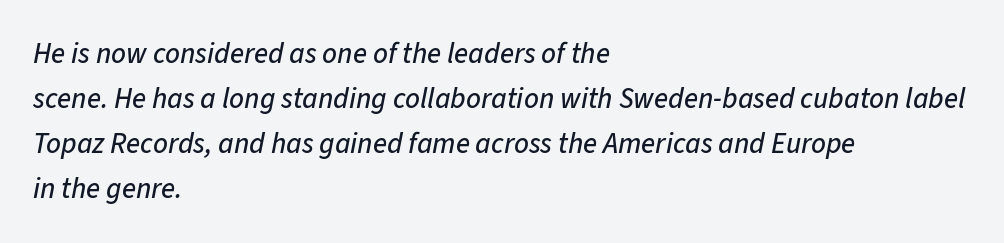
{"italic": "yes", "lean": "right", "slant_degrees": 11, "width": "normal", "stroke_contrast": "low", "x_height": "medium", "monospaced": "no", "underline": "no", "align": "left", "line_spacing": "normal", "line_spacing_ratio": 1.55, "letter_spacing": "normal", "letter_spacing_em": 0.0, "glyph_px": 29}
